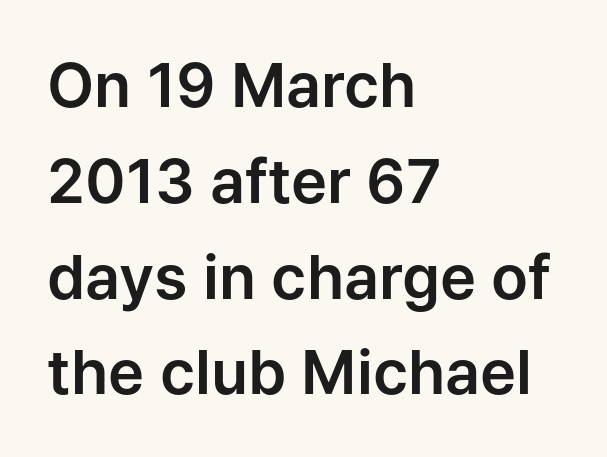
Has an underline been added? It has not. The rendering keeps characters at their native spacing. Notice how descenders clear the ascenders below comfortably — that's standard leading. I'd call this a sans setting — the letters go barefoot.
